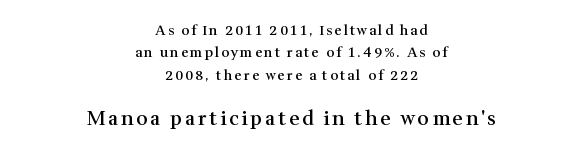
Q: Is the text bold? A: Semi-bold.
Q: Is the text italic (slanted)? A: No, it is upright.
Q: Is the text underlined? A: No.
Q: How is the paragraph aligned? A: Centered.
Q: Is the spacing between lines tight, normal or loose? A: Normal.
Q: Which block of text is set in a larger size, the first (top) or the second (bottom)? A: The second (bottom) one.
